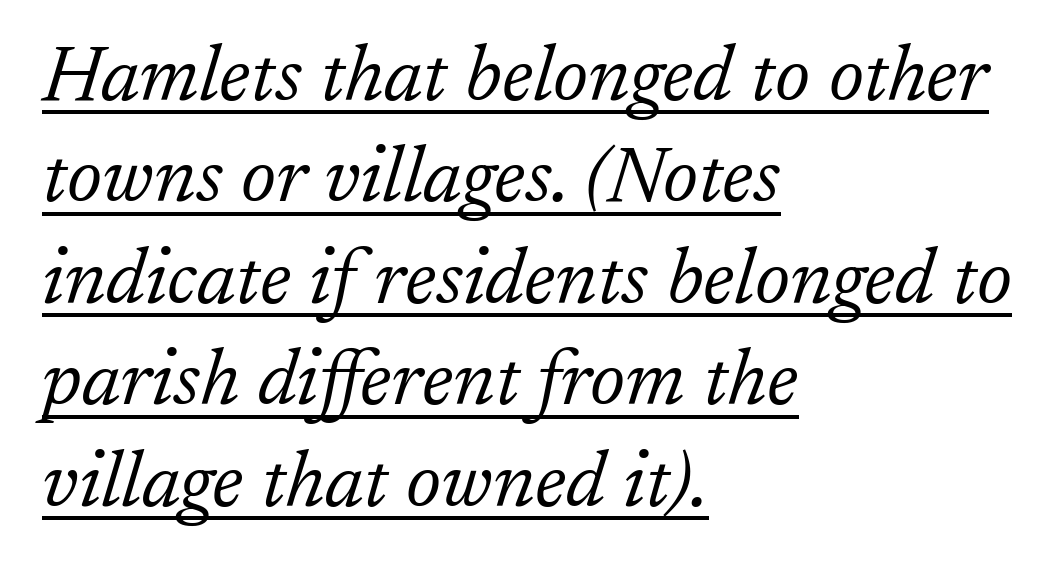
Underlining? Definitely there. Does the lettering tilt? It does — this is italic. Reading down the column, the eye jumps a familiar distance to each next line. The letters sit at their default tracking, neither squeezed nor spread. Looks like regular typesetting: each glyph gets only the width it needs.
